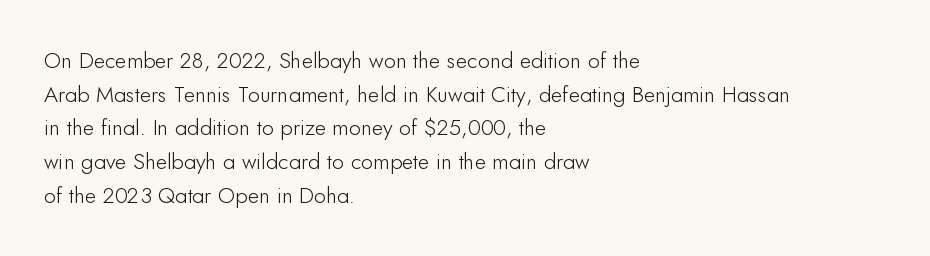
{"italic": "no", "underline": "no", "align": "left", "line_spacing": "normal", "line_spacing_ratio": 1.53, "letter_spacing": "normal", "letter_spacing_em": 0.0, "glyph_px": 22}
